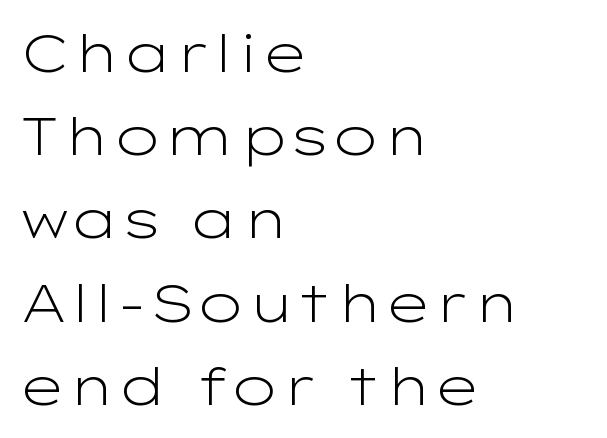
Q: Is the text bold? A: No.
Q: Is the text italic (slanted)? A: No, it is upright.
Q: Is the typeface a serif or a sans-serif typeface? A: Sans-serif.
Q: Is the text underlined? A: No.
Q: How is the paragraph aligned? A: Left-aligned.
Q: Is the spacing between letters normal or unusually wide? A: Normal.
Q: Is the spacing between lines tight, normal or loose? A: Normal.
Q: Width (condensed, normal, or wide)? A: Wide.
Q: Stroke contrast? A: Low.
Q: x-height? A: Medium.
Q: Monospaced? A: No.
